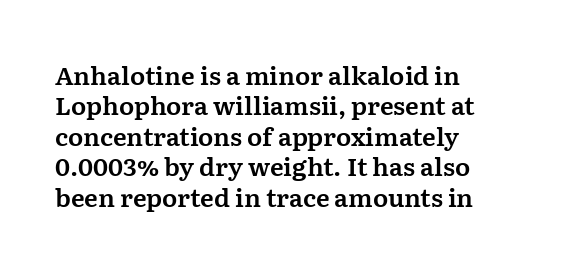
The image shows 25 px text type, upright; set left-aligned, line spacing 1.22x, normal letter spacing, not underlined.
